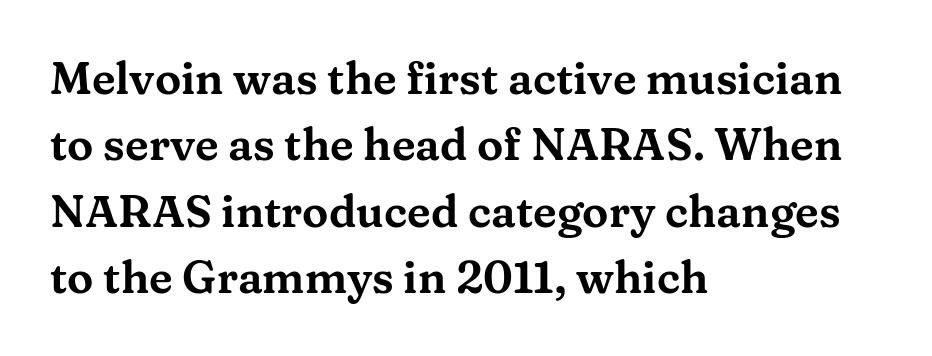
The ragged edge is on the right, which tells us the setting is flush left. Does the leading feel generous? No, just average. The letters stand straight up with perfectly vertical stems. A clean baseline with only descenders dipping below it.
